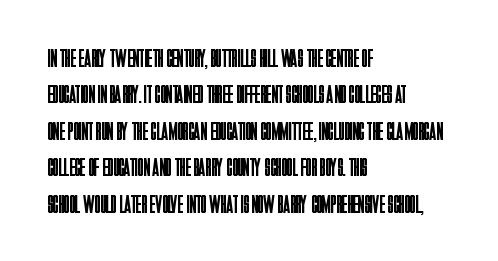
{"italic": "no", "bold": "no", "underline": "no", "align": "left", "line_spacing": "normal", "line_spacing_ratio": 1.4, "letter_spacing": "normal", "letter_spacing_em": 0.0, "glyph_px": 26}
